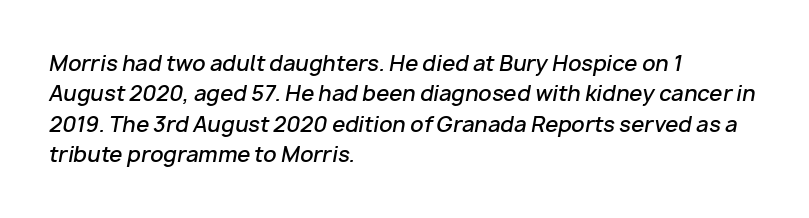
The image shows 21 px text type, italic (leaning right); set left-aligned, normal line spacing (1.45x), normal letter spacing, not underlined.
